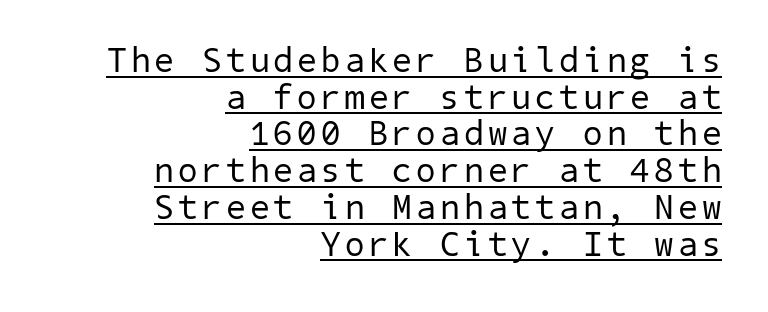
{"serif": "no", "bold": "no", "weight": "regular", "width": "normal", "stroke_contrast": "low", "x_height": "medium", "underline": "yes", "align": "right", "line_spacing": "tight", "line_spacing_ratio": 1.05, "glyph_px": 35}
